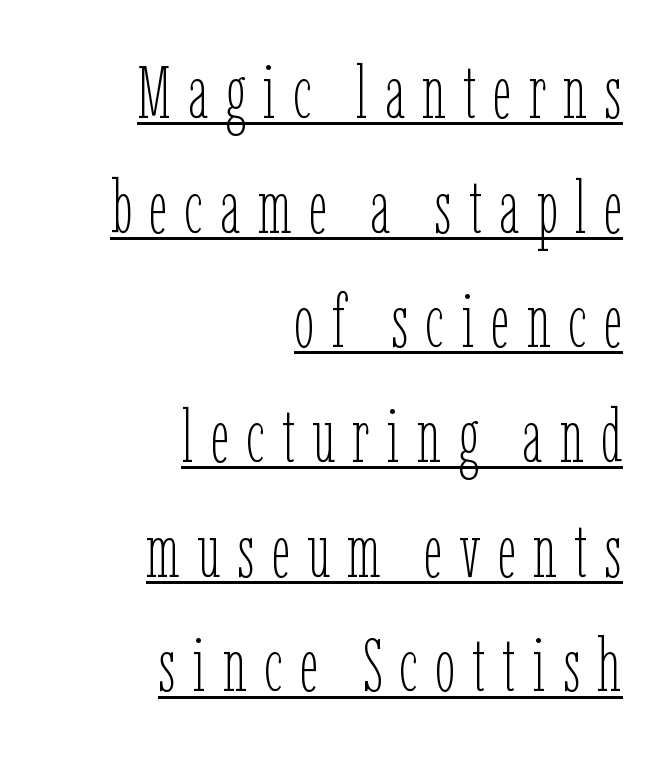
These lines are rendered in a variable-pitch font. The block of text has a typical density, with ordinary space between rows. What stands out about the letter spacing? Its width — letters are far apart. The string is rendered with underlining switched on.
